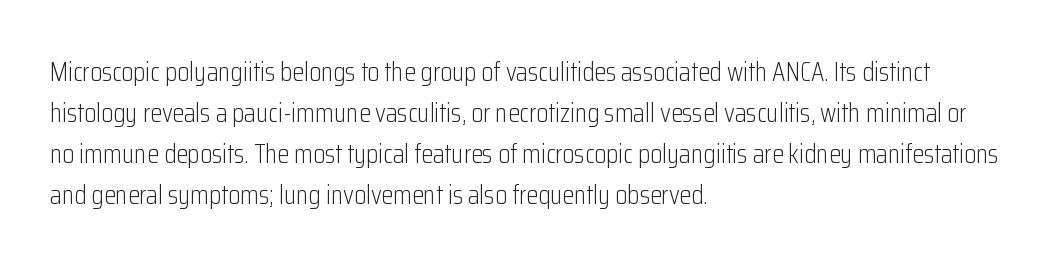
Q: Is the text bold? A: No.
Q: Is the text italic (slanted)? A: No, it is upright.
Q: Is the text underlined? A: No.
Q: How is the paragraph aligned? A: Left-aligned.
Q: Is the spacing between letters normal or unusually wide? A: Normal.
Q: Is the spacing between lines tight, normal or loose? A: Normal.
